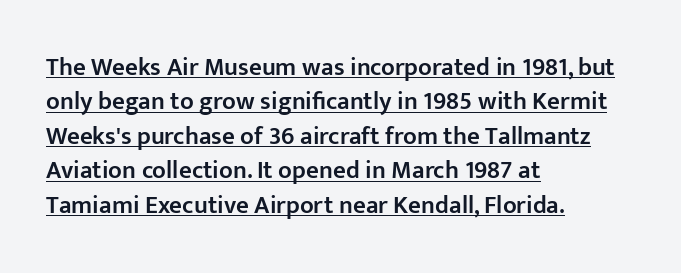
The image shows 25 px text type, upright; set left-aligned, normal line spacing (1.38x), normal letter spacing, underlined.
